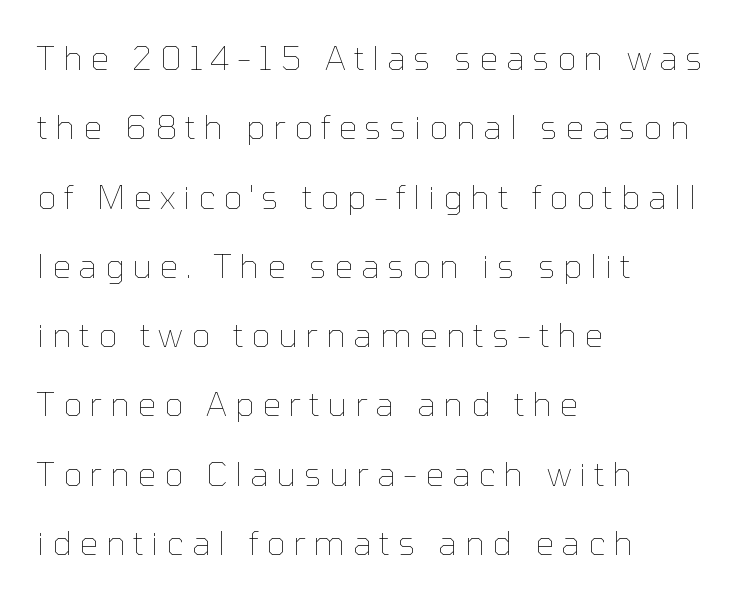
The image shows 33 px thin type, upright; set left-aligned, loose line spacing (2.1x), unusually wide letter spacing (+0.24 em), not underlined; low stroke contrast and a medium x-height.
